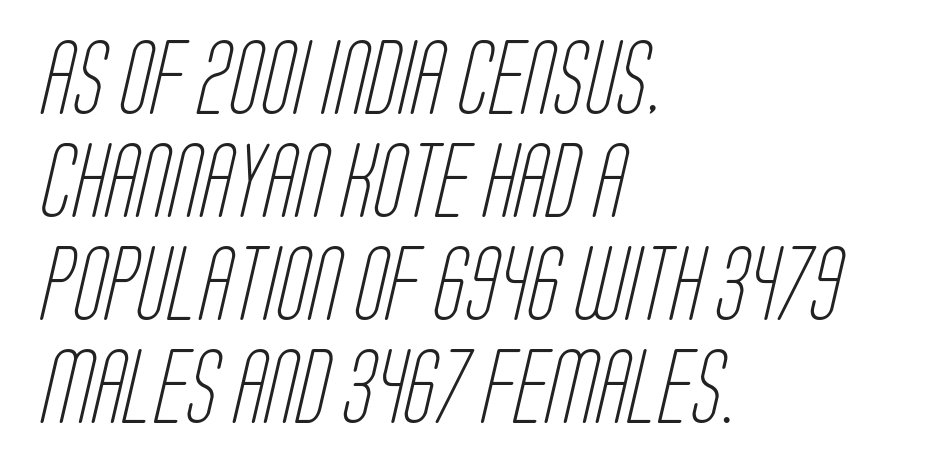
{"serif": "no", "bold": "no", "weight": "light", "width": "condensed", "stroke_contrast": "low", "x_height": "large", "monospaced": "no", "underline": "no", "align": "left", "line_spacing": "normal", "line_spacing_ratio": 1.39, "letter_spacing": "normal", "letter_spacing_em": 0.0, "glyph_px": 74}
